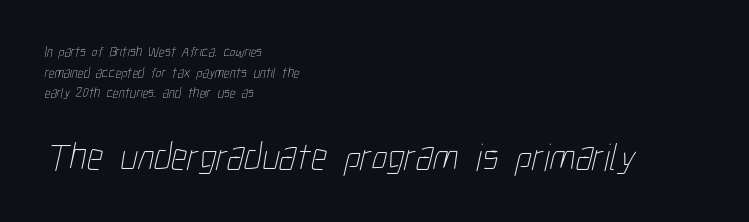
Underline: absent. Glyph-to-glyph distance matches everyday printed text. Which of the two is more prominent by size? The second, at the bottom. A student would call this left alignment; a typographer would say flush left, rag right.
